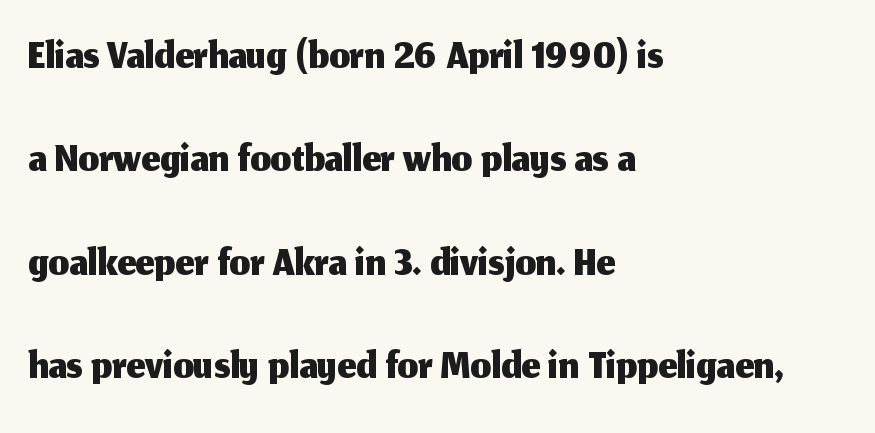
Whoever set this chose a conventional vertical rhythm. Look at the tracking — it's just the regular setting, nothing added. The rag falls on the right side of this text block. Underline: absent.
